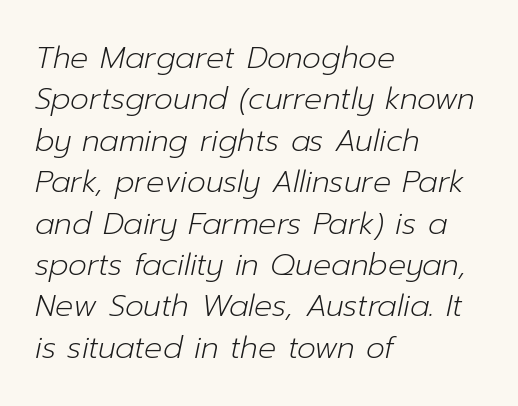
Q: Is the text bold? A: No.
Q: Is the text italic (slanted)? A: Yes, it leans right by about 12 degrees.
Q: Is the text underlined? A: No.
Q: How is the paragraph aligned? A: Left-aligned.
Q: Is the spacing between letters normal or unusually wide? A: Normal.
Q: Is the spacing between lines tight, normal or loose? A: Normal.
Q: Width (condensed, normal, or wide)? A: Normal.
Q: Stroke contrast? A: Low.
Q: x-height? A: Medium.
Q: Monospaced? A: No.
